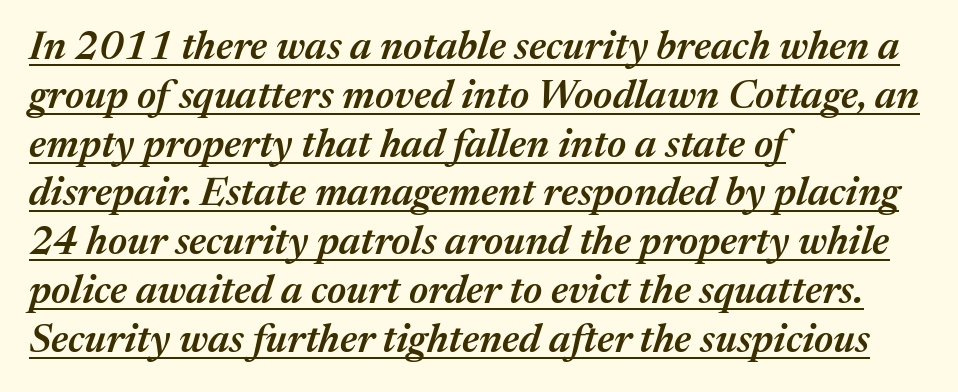
Moderately thickened strokes mark this as semibold type. Words appear dense and cohesive because spacing is normal. Underline: present. Horizontal alignment here is leftward, the default for most running prose.
